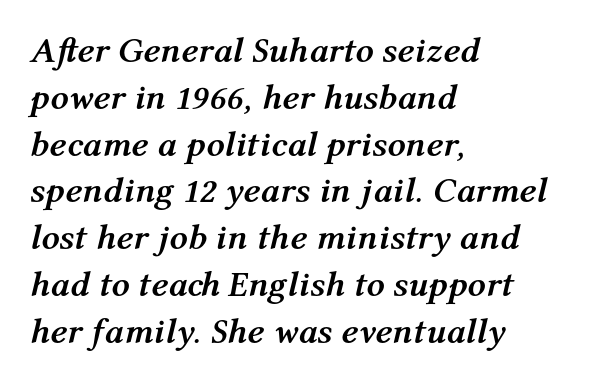
Summary of weight: heavy, a full bold. The ragged edge is on the right, which tells us the setting is flush left. Tall strokes in this sample are angled rather than plumb. This sample uses plain, unmodified letter spacing. Underlining? Definitely not there. These lines are rendered in a variable-pitch font.
